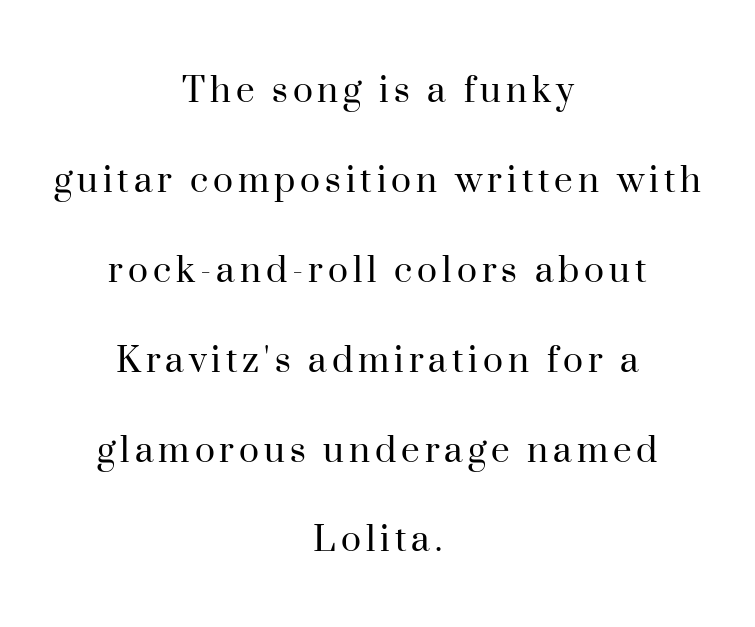
I'd call this a serif setting — the letters wear small feet. The gap between lines stays unmarked. Is the stroke heavy? The answer is a plain regular-or-lighter. The typesetter chose a symmetrical, centered arrangement here. Is there any slant? The stems are plumb.
